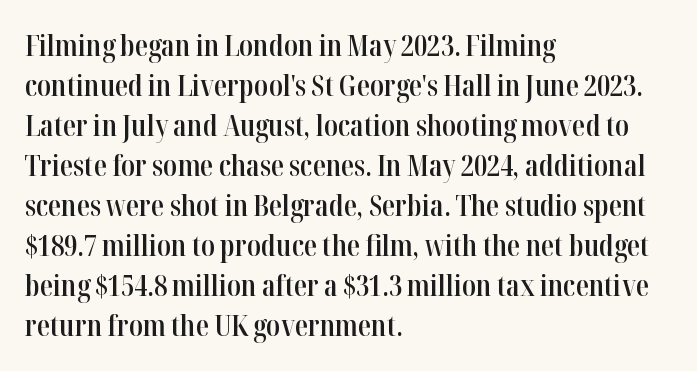
{"serif": "yes", "italic": "no", "bold": "semi", "weight": "semibold", "width": "condensed", "stroke_contrast": "high", "x_height": "medium", "monospaced": "no", "underline": "no", "align": "left", "line_spacing": "normal", "line_spacing_ratio": 1.38, "letter_spacing": "normal", "letter_spacing_em": 0.0, "glyph_px": 29}
